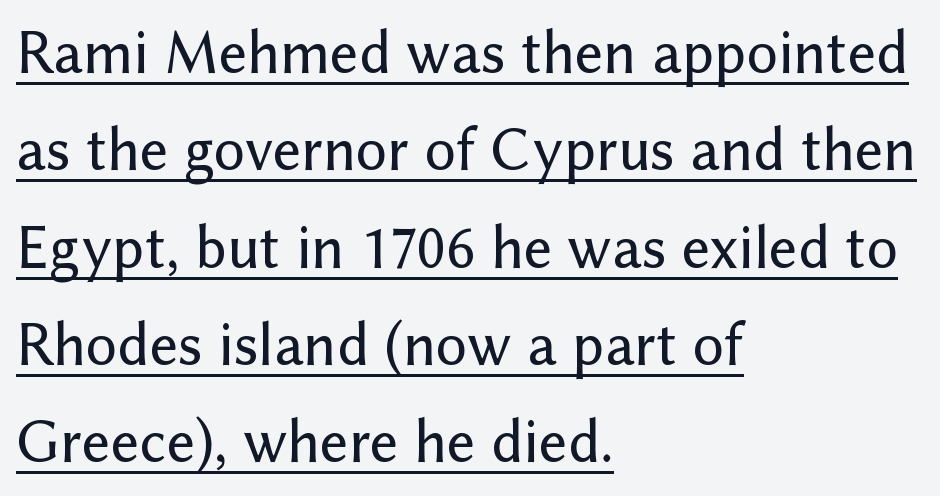
Q: Is the text italic (slanted)? A: No, it is upright.
Q: Is the typeface a serif or a sans-serif typeface? A: Sans-serif.
Q: Is the text underlined? A: Yes.
Q: How is the paragraph aligned? A: Left-aligned.
Q: Is the spacing between letters normal or unusually wide? A: Normal.
Q: Is the spacing between lines tight, normal or loose? A: Normal.
Q: Width (condensed, normal, or wide)? A: Normal.
Q: Stroke contrast? A: Low.
Q: x-height? A: Medium.
Q: Monospaced? A: No.
